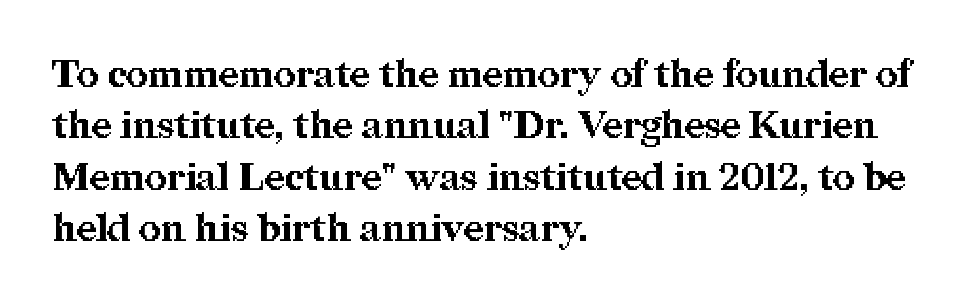
Heavy, bold letterforms. Leading matches the norm, producing a regular column. The strip under each line holds only bare page. Classification — serif. Standard letterfit; no display-style spreading of the glyphs. Note the varied advance widths — an 'i' is clearly narrower than an 'm'.
